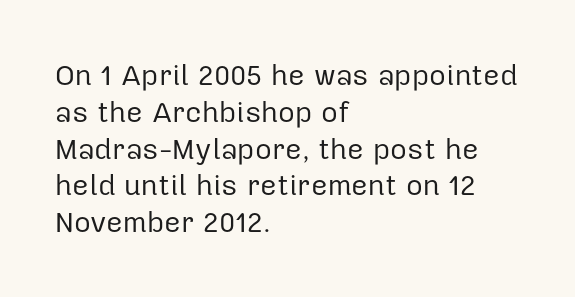
The image shows 29 px regular-weight sans-serif type, upright; set left-aligned, normal line spacing (1.27x), normal letter spacing, not underlined; low stroke contrast and a medium x-height.
